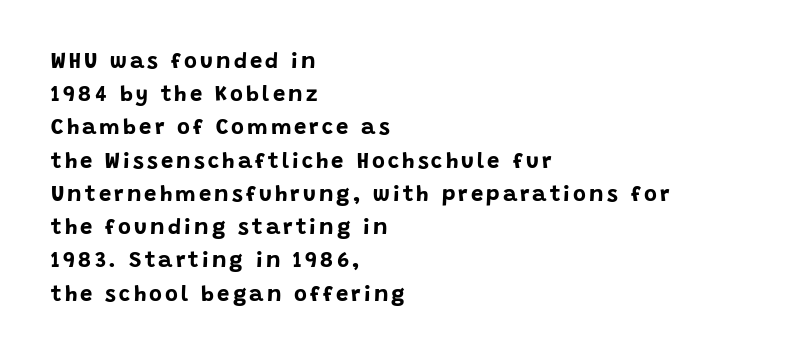
{"italic": "no", "bold": "yes", "underline": "no", "align": "left", "line_spacing": "normal", "line_spacing_ratio": 1.51, "glyph_px": 22}
